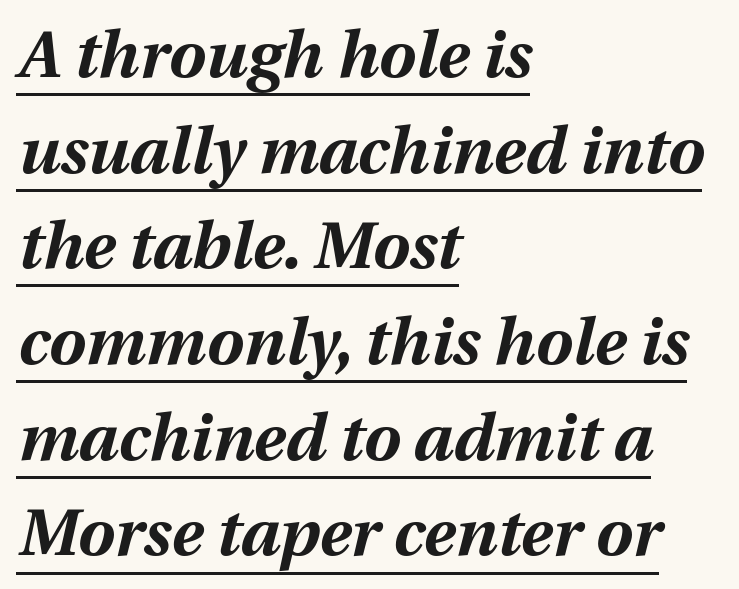
Q: Is the text bold? A: Yes.
Q: Is the text italic (slanted)? A: Yes, it leans right by about 12 degrees.
Q: Is the text underlined? A: Yes.
Q: How is the paragraph aligned? A: Left-aligned.
Q: Is the spacing between letters normal or unusually wide? A: Normal.
Q: Is the spacing between lines tight, normal or loose? A: Normal.
Q: Width (condensed, normal, or wide)? A: Normal.
Q: Stroke contrast? A: Medium.
Q: x-height? A: Medium.
Q: Monospaced? A: No.
